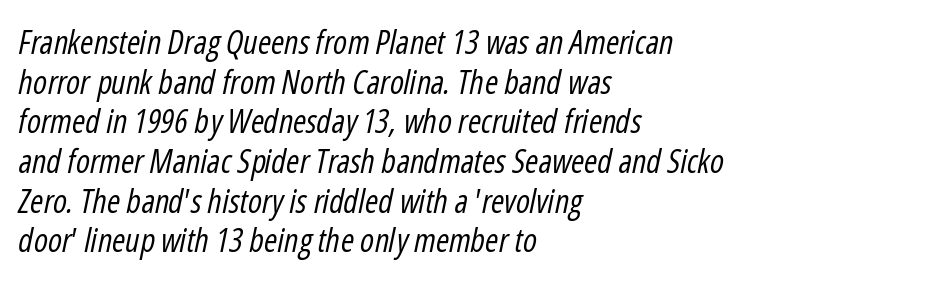
Do the characters align in a grid? No, the font is proportional. These lines are set flush left with a ragged right edge. The space directly below the letters is spotless. Stems here are at most as thick as an everyday book face. A typesetter would mark this as italic.
